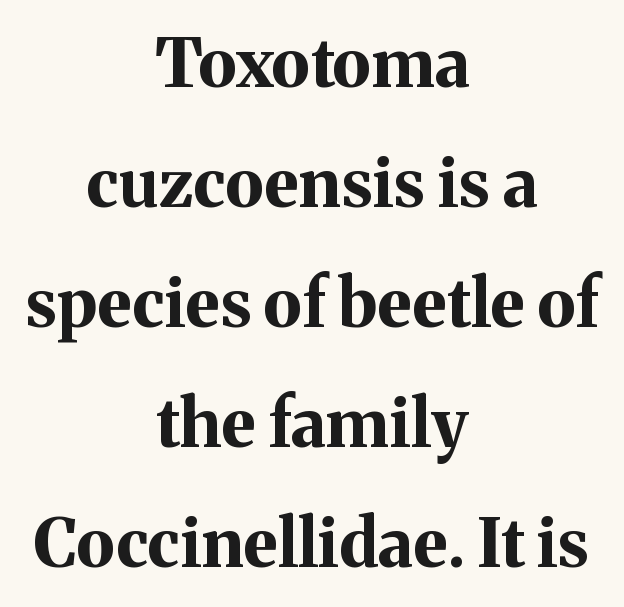
Plain, unruled lines of type. The font family rendered here belongs to the serif group. Caption: multi-line text, centered on the measure. Heavy, bold letterforms. The axis of the letterforms is exactly vertical. You could not count columns in this text — the font is proportionally spaced.
